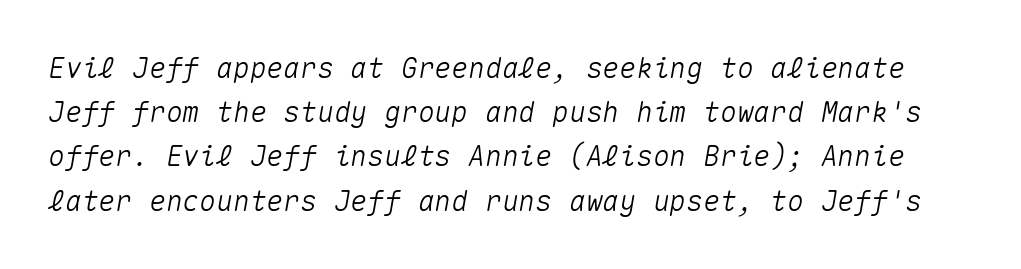
The image shows 28 px text type, italic (leaning right), monospaced; set normal line spacing (1.58x), normal letter spacing, not underlined; medium stroke contrast and a medium x-height.
